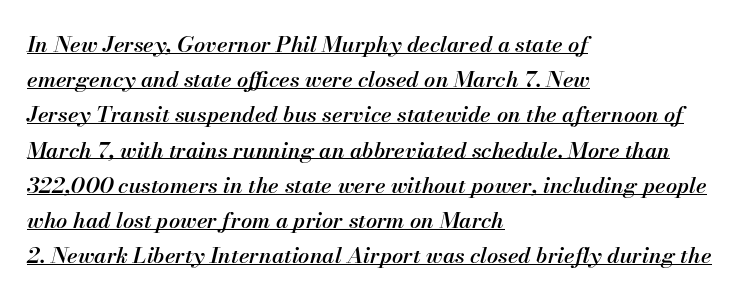
The image shows 22 px text type, italic (leaning right); set left-aligned, normal line spacing (1.6x), normal letter spacing, underlined.
